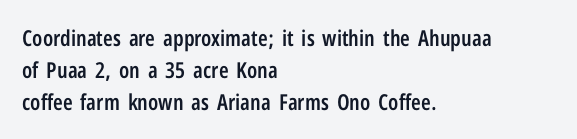
{"italic": "no", "bold": "semi", "underline": "no", "align": "left", "line_spacing": "normal", "line_spacing_ratio": 1.45, "letter_spacing": "normal", "letter_spacing_em": 0.0, "glyph_px": 22}
